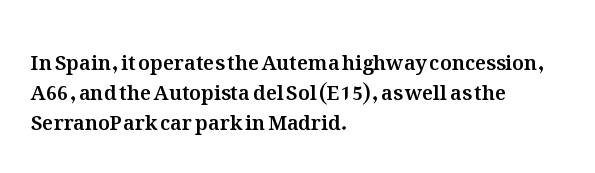
{"italic": "no", "underline": "no", "align": "left", "line_spacing": "normal", "line_spacing_ratio": 1.49, "letter_spacing": "normal", "letter_spacing_em": 0.0, "glyph_px": 20}
